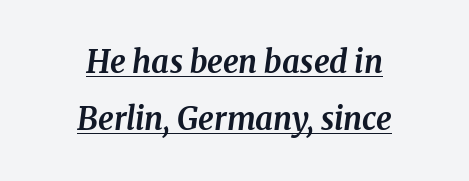
The image shows 31 px bold serif type, italic (leaning right); set centered, line spacing 1.83x, normal letter spacing, underlined; medium stroke contrast and a medium x-height.
